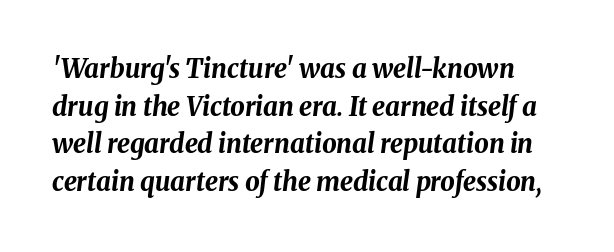
{"italic": "yes", "lean": "right", "slant_degrees": 8, "bold": "yes", "underline": "no", "line_spacing": "normal", "line_spacing_ratio": 1.45, "letter_spacing": "normal", "letter_spacing_em": 0.0, "glyph_px": 26}
